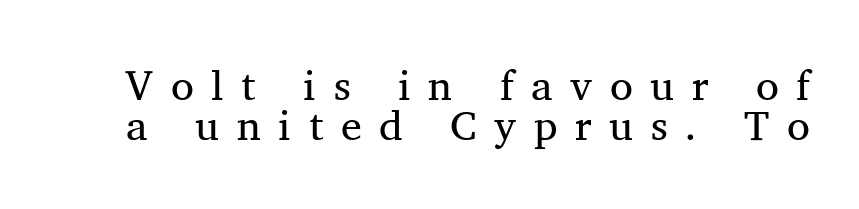
This sample has the flowing, uneven cadence of proportional lettering. To sum up the face: it has serifs. Honestly, the rows look squashed on top of each other. Stroke thickness stays within the range of a standard reading face or lighter. Only glyphs here, with clear space below each row. Is there any slant? The stems are plumb.
